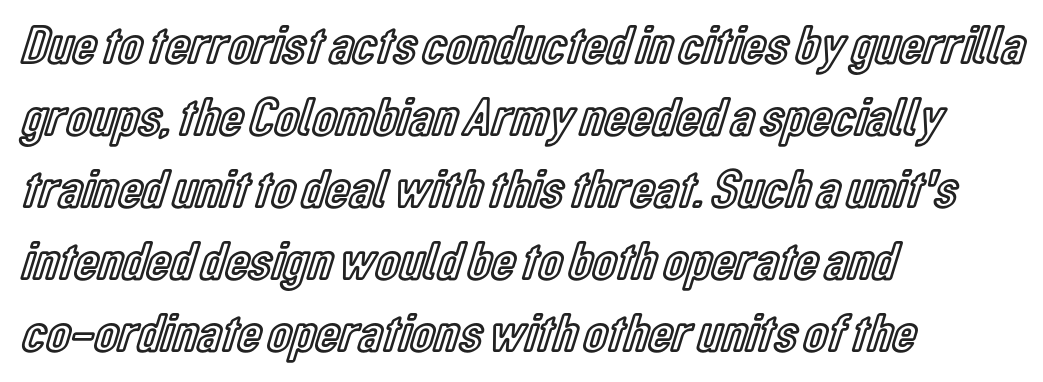
{"width": "condensed", "x_height": "medium", "monospaced": "no", "underline": "no", "align": "left", "line_spacing": "normal", "line_spacing_ratio": 1.31, "letter_spacing": "normal", "letter_spacing_em": 0.0, "glyph_px": 55}
